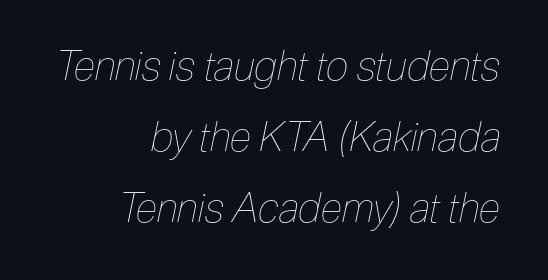
{"italic": "yes", "lean": "right", "slant_degrees": 12, "bold": "no", "weight": "thin", "width": "condensed", "stroke_contrast": "low", "x_height": "medium", "monospaced": "no", "underline": "no", "align": "right", "line_spacing_ratio": 1.73, "letter_spacing": "normal", "letter_spacing_em": 0.0, "glyph_px": 41}
